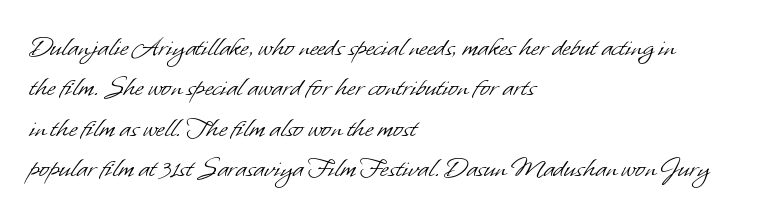
Q: Is the text bold? A: No.
Q: Is the typeface a serif or a sans-serif typeface? A: Sans-serif.
Q: Is the text underlined? A: No.
Q: How is the paragraph aligned? A: Left-aligned.
Q: Is the spacing between letters normal or unusually wide? A: Normal.
Q: Is the spacing between lines tight, normal or loose? A: Normal.
Q: Width (condensed, normal, or wide)? A: Normal.
Q: Stroke contrast? A: Low.
Q: x-height? A: Small.
Q: Monospaced? A: No.
